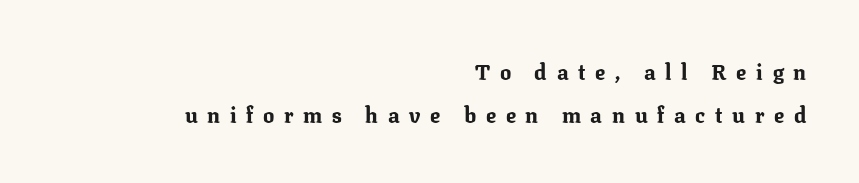
The image shows 21 px bold type, upright; set right-aligned, loose line spacing (2.03x), unusually wide letter spacing (+0.46 em), not underlined.
